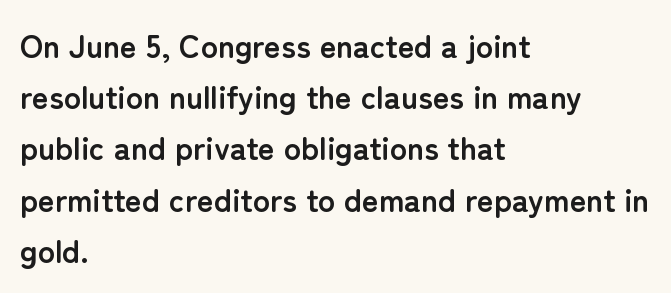
{"serif": "no", "italic": "no", "bold": "yes", "weight": "semibold", "width": "normal", "stroke_contrast": "low", "x_height": "medium", "monospaced": "no", "underline": "no", "align": "left", "line_spacing": "normal", "line_spacing_ratio": 1.6, "letter_spacing": "normal", "letter_spacing_em": 0.0, "glyph_px": 32}
